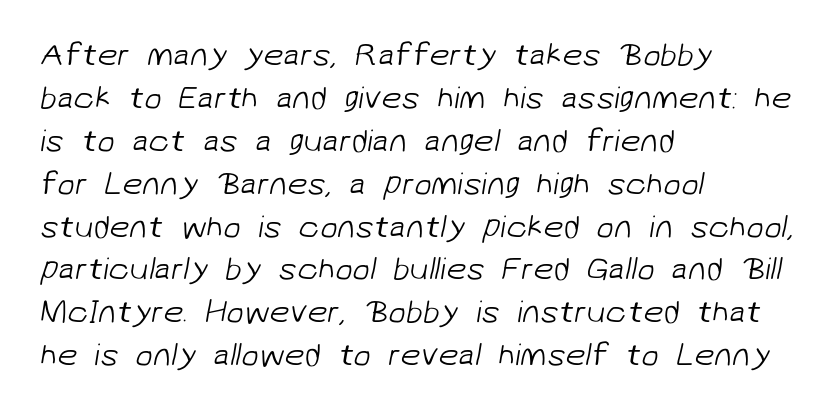
{"serif": "no", "bold": "no", "weight": "light", "width": "normal", "stroke_contrast": "low", "x_height": "medium", "monospaced": "no", "underline": "no", "align": "left", "line_spacing": "normal", "line_spacing_ratio": 1.34, "letter_spacing": "normal", "letter_spacing_em": 0.0, "glyph_px": 32}
